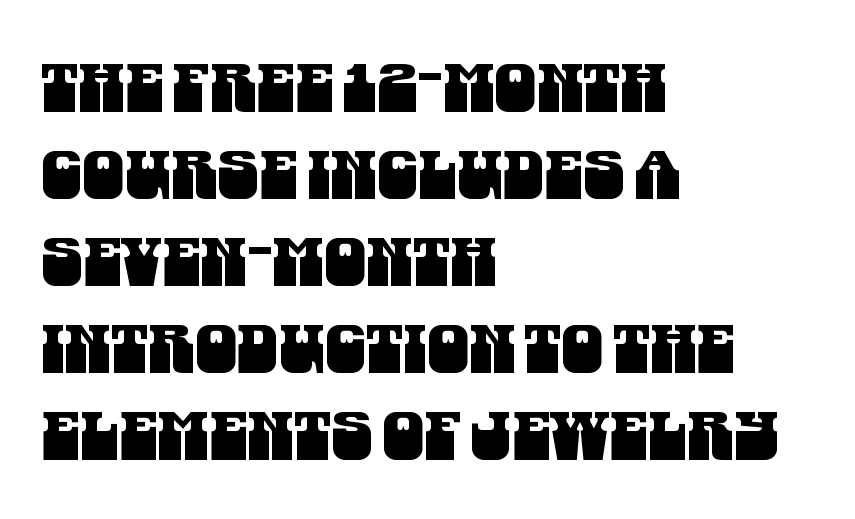
The image shows 67 px condensed sans-serif type; set left-aligned, normal line spacing (1.3x), normal letter spacing, not underlined; medium stroke contrast and a large x-height.
